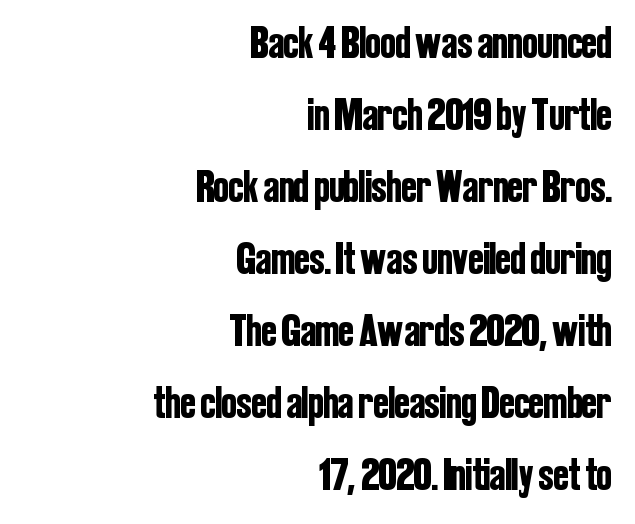
{"serif": "no", "italic": "no", "width": "condensed", "stroke_contrast": "low", "x_height": "medium", "monospaced": "no", "underline": "no", "align": "right", "line_spacing": "normal", "line_spacing_ratio": 1.6, "letter_spacing": "normal", "letter_spacing_em": 0.0, "glyph_px": 45}
